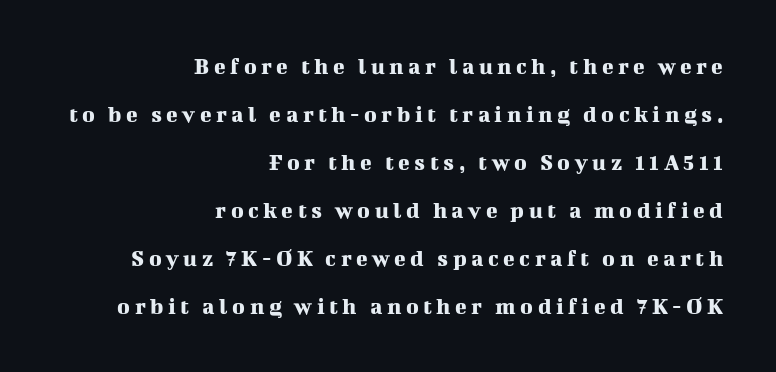
{"italic": "no", "underline": "no", "align": "right", "line_spacing": "loose", "line_spacing_ratio": 2.0, "glyph_px": 24}
